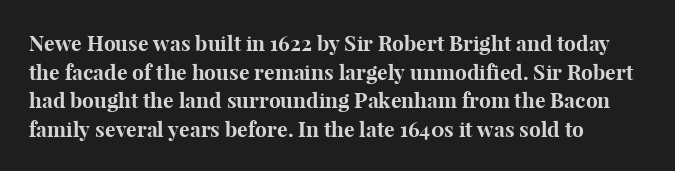
Notice how descenders clear the ascenders below comfortably — that's standard leading. Clear beneath every line of the passage. These lines are set flush left with a ragged right edge. The type sits square on the baseline with zero lean. Each word holds together tightly as a unit, with standard inter-letter gaps.
